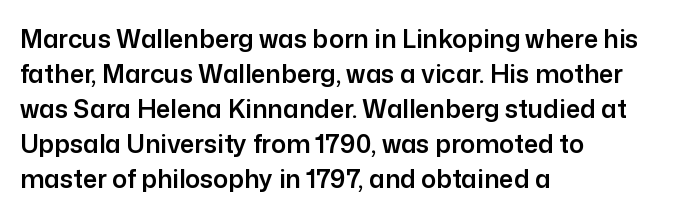
The image shows 25 px text type, upright; set left-aligned, normal line spacing (1.4x), normal letter spacing, not underlined.
